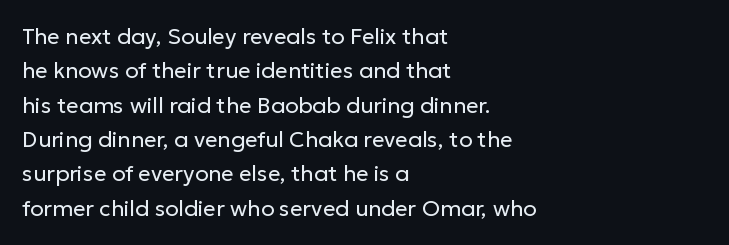
The image shows 22 px text type, upright; set left-aligned, normal line spacing (1.56x), normal letter spacing, not underlined.
